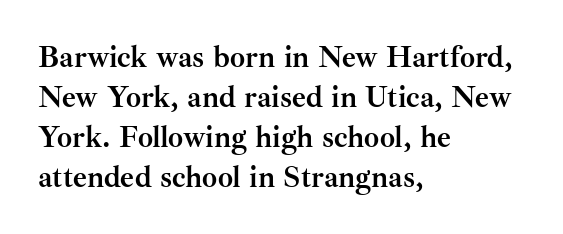
A typesetter would mark this as roman, not italic. The space between consecutive lines is moderate. Line beginnings align vertically; line endings do not. Character widths vary here, with narrow letters taking less room than wide ones. Letters rest on an invisible, unmarked baseline. Notice how thick the strokes are: this is what a full bold looks like.
